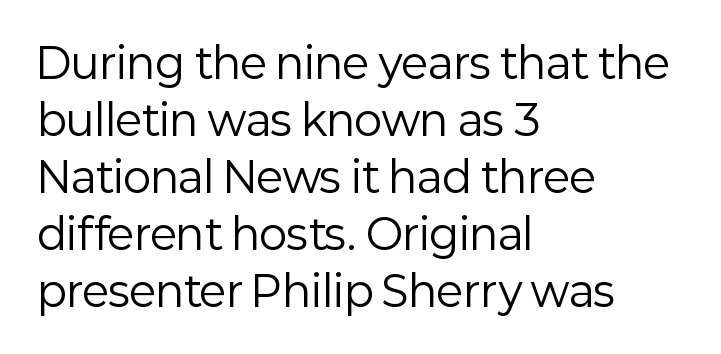
{"serif": "no", "italic": "no", "bold": "no", "weight": "regular", "width": "normal", "stroke_contrast": "low", "x_height": "medium", "monospaced": "no", "underline": "no", "align": "left", "line_spacing": "normal", "line_spacing_ratio": 1.36, "letter_spacing": "normal", "letter_spacing_em": 0.0, "glyph_px": 42}
